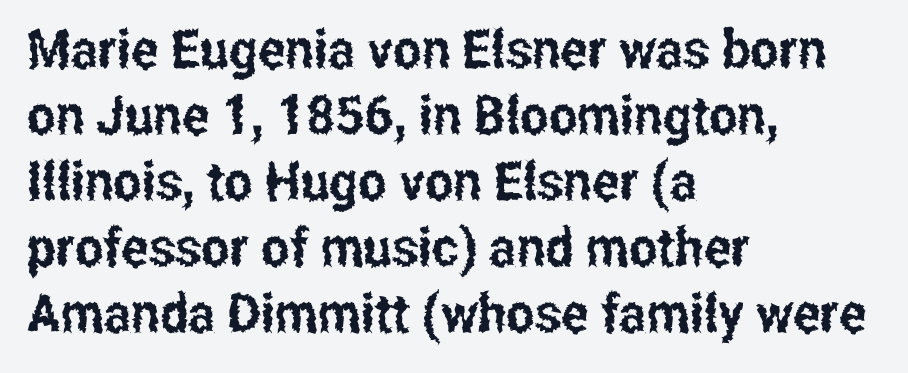
{"serif": "no", "italic": "no", "width": "condensed", "stroke_contrast": "low", "x_height": "medium", "monospaced": "no", "underline": "no", "align": "left", "line_spacing_ratio": 1.22, "letter_spacing": "normal", "letter_spacing_em": 0.0, "glyph_px": 54}
